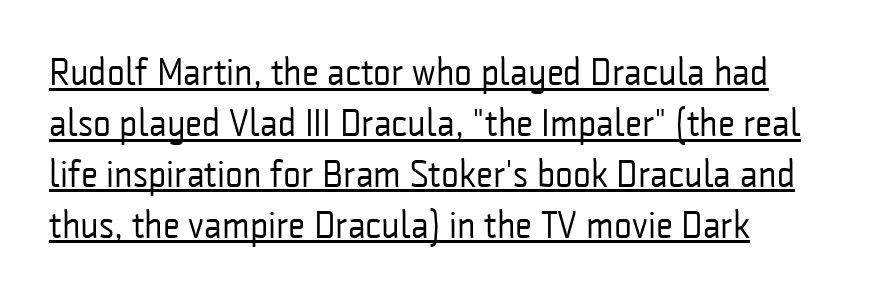
Q: Is the text bold? A: No.
Q: Is the text italic (slanted)? A: No, it is upright.
Q: Is the typeface a serif or a sans-serif typeface? A: Sans-serif.
Q: Is the text underlined? A: Yes.
Q: How is the paragraph aligned? A: Left-aligned.
Q: Is the spacing between letters normal or unusually wide? A: Normal.
Q: Is the spacing between lines tight, normal or loose? A: Normal.
Q: Width (condensed, normal, or wide)? A: Condensed.
Q: Stroke contrast? A: Low.
Q: x-height? A: Medium.
Q: Monospaced? A: No.
